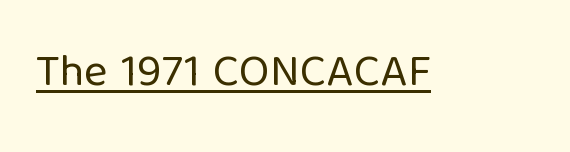
Q: Is the text bold? A: No.
Q: Is the text italic (slanted)? A: No, it is upright.
Q: Is the typeface a serif or a sans-serif typeface? A: Sans-serif.
Q: Is the text underlined? A: Yes.
Q: Is the spacing between letters normal or unusually wide? A: Normal.
Q: Width (condensed, normal, or wide)? A: Normal.
Q: Stroke contrast? A: Low.
Q: x-height? A: Medium.
Q: Monospaced? A: No.
